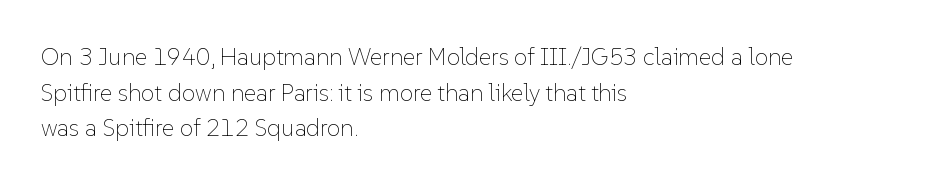
No italicization has been applied; the sample stays upright. Each line starts at the same left margin while the right side varies. Weight: regular or lighter. Compared with typical paragraphs, the rows here are spaced about the same. No extra tracking has been applied to these lines. Any mark beneath the type? The region is blank.
